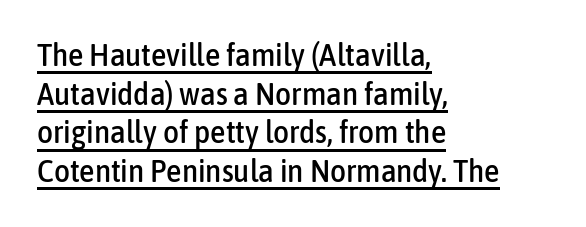
Tracking value appears to be zero — textbook default spacing. The rendering anchors every line to the left-hand side. Are there feet on the stems? There aren't — it's a sans. Each letter keeps its own natural width here, so spacing adapts to shape. Underlining? Definitely there.
